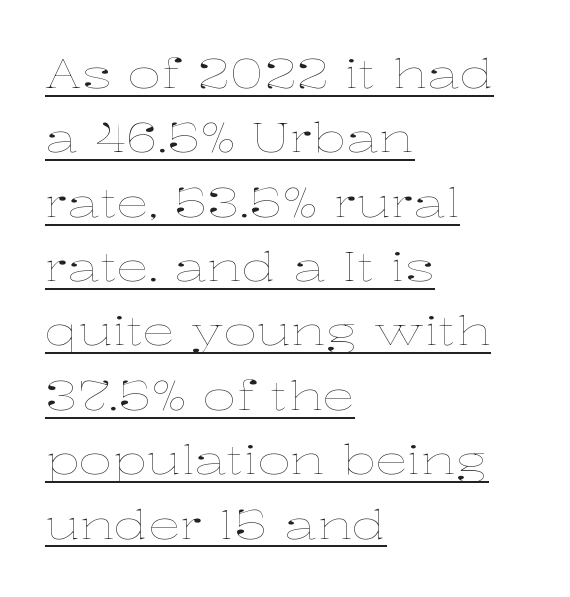
The image shows 41 px thin, wide type, upright; set left-aligned, normal line spacing (1.57x), normal letter spacing, underlined; low stroke contrast and a medium x-height.
